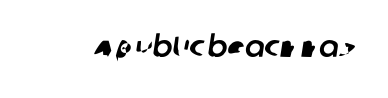
{"serif": "no", "width": "normal", "stroke_contrast": "low", "x_height": "large", "monospaced": "no", "underline": "no", "letter_spacing": "normal", "letter_spacing_em": 0.0, "glyph_px": 29}
